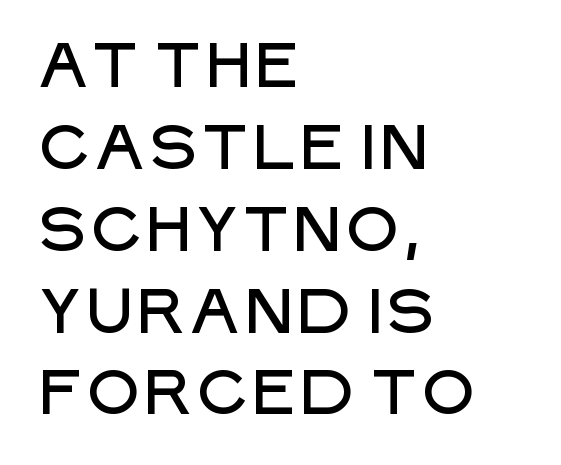
The image shows 62 px sans-serif type, upright; set left-aligned, normal line spacing (1.32x), normal letter spacing, not underlined; low stroke contrast and a large x-height.
